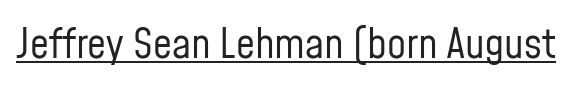
{"serif": "no", "italic": "no", "bold": "no", "weight": "regular", "width": "condensed", "stroke_contrast": "low", "x_height": "medium", "monospaced": "no", "underline": "yes", "letter_spacing": "normal", "letter_spacing_em": 0.0, "glyph_px": 42}
